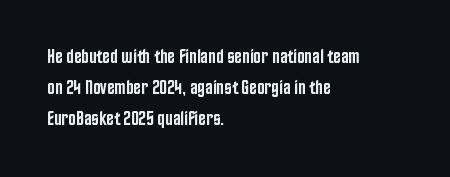
{"italic": "no", "bold": "semi", "underline": "no", "align": "left", "line_spacing": "normal", "line_spacing_ratio": 1.54, "letter_spacing": "normal", "letter_spacing_em": 0.0, "glyph_px": 20}
